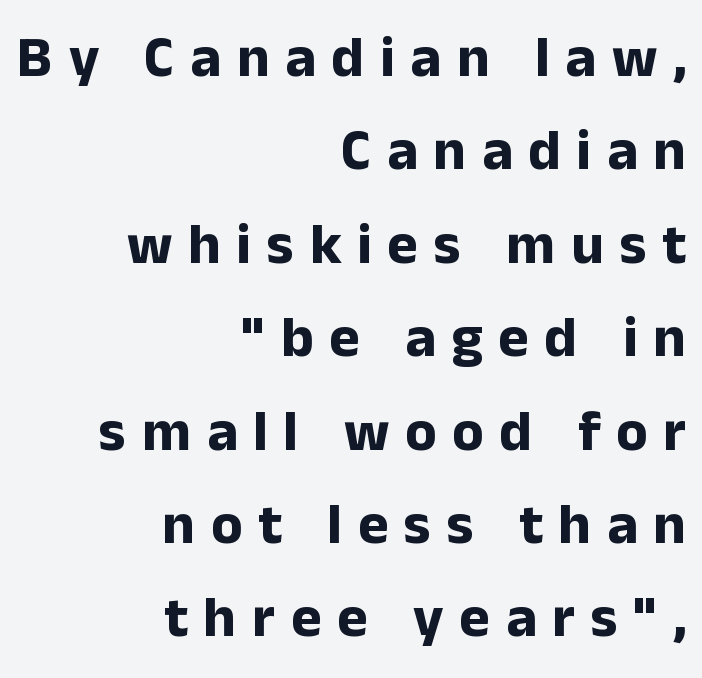
{"serif": "no", "italic": "no", "bold": "yes", "weight": "bold", "width": "normal", "stroke_contrast": "low", "x_height": "medium", "monospaced": "no", "underline": "no", "align": "right", "line_spacing": "normal", "line_spacing_ratio": 1.61, "letter_spacing": "wide", "letter_spacing_em": 0.27, "glyph_px": 58}
